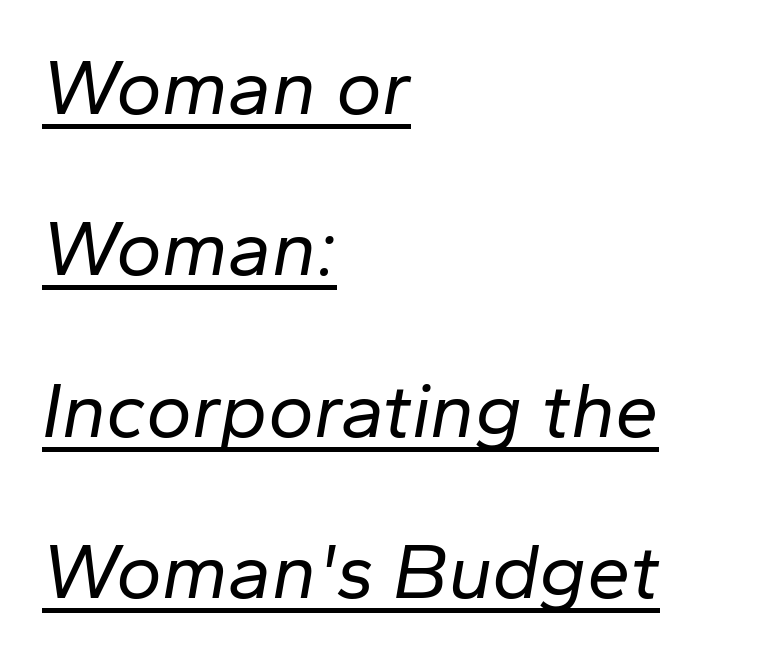
Q: Is the text bold? A: No.
Q: Is the text italic (slanted)? A: Yes, it leans right by about 10 degrees.
Q: Is the text underlined? A: Yes.
Q: How is the paragraph aligned? A: Left-aligned.
Q: Is the spacing between letters normal or unusually wide? A: Normal.
Q: Is the spacing between lines tight, normal or loose? A: Loose.
Q: Width (condensed, normal, or wide)? A: Normal.
Q: Stroke contrast? A: Low.
Q: x-height? A: Medium.
Q: Monospaced? A: No.
